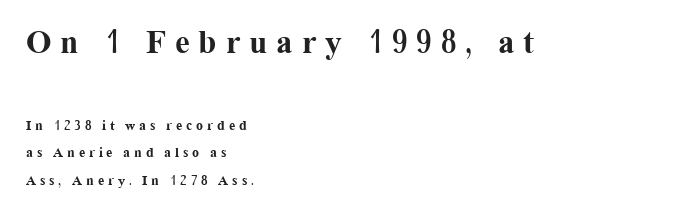
The image shows 33 px bold serif type, upright; set left-aligned, loose line spacing (1.98x), unusually wide letter spacing (+0.27 em), not underlined; the first (top) block is 2.36x larger; medium stroke contrast and a medium x-height.
